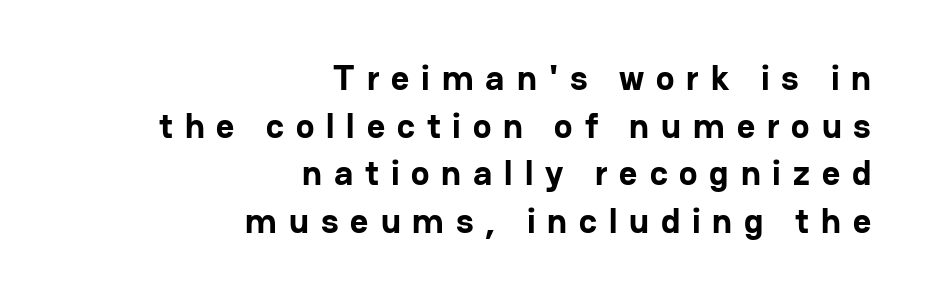
Q: Is the text bold? A: Yes.
Q: Is the text italic (slanted)? A: No, it is upright.
Q: Is the typeface a serif or a sans-serif typeface? A: Sans-serif.
Q: Is the text underlined? A: No.
Q: How is the paragraph aligned? A: Right-aligned.
Q: Is the spacing between letters normal or unusually wide? A: Unusually wide.
Q: Is the spacing between lines tight, normal or loose? A: Normal.
Q: Width (condensed, normal, or wide)? A: Normal.
Q: Stroke contrast? A: Low.
Q: x-height? A: Medium.
Q: Monospaced? A: No.
